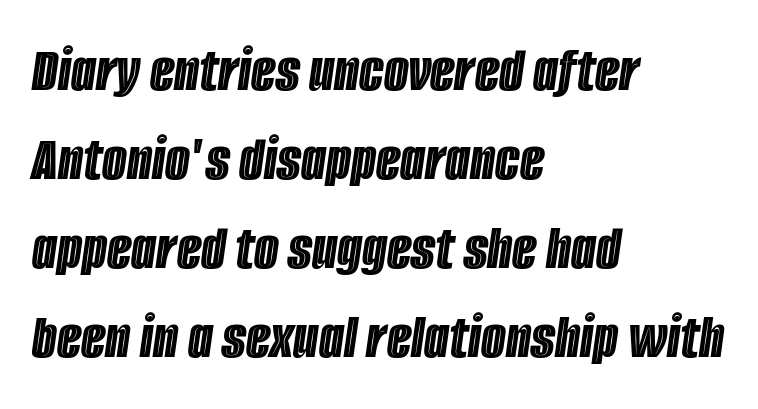
{"italic": "yes", "lean": "right", "slant_degrees": 8, "width": "condensed", "x_height": "large", "monospaced": "no", "underline": "no", "align": "left", "line_spacing": "normal", "line_spacing_ratio": 1.39, "letter_spacing": "normal", "letter_spacing_em": 0.0, "glyph_px": 64}
